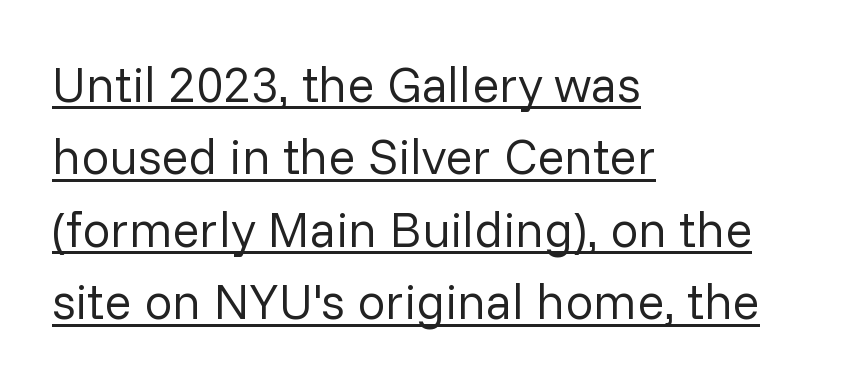
Q: Is the text bold? A: No.
Q: Is the text italic (slanted)? A: No, it is upright.
Q: Is the typeface a serif or a sans-serif typeface? A: Sans-serif.
Q: Is the text underlined? A: Yes.
Q: How is the paragraph aligned? A: Left-aligned.
Q: Is the spacing between letters normal or unusually wide? A: Normal.
Q: Is the spacing between lines tight, normal or loose? A: Normal.
Q: Width (condensed, normal, or wide)? A: Normal.
Q: Stroke contrast? A: Low.
Q: x-height? A: Medium.
Q: Monospaced? A: No.
